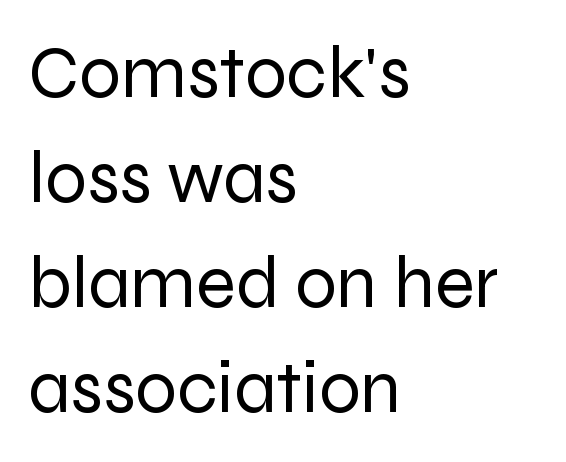
The image shows 74 px regular-weight sans-serif type, upright; set left-aligned, normal line spacing (1.42x), normal letter spacing, not underlined; low stroke contrast and a medium x-height.
